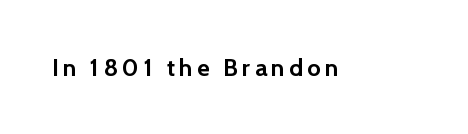
Q: Is the text bold? A: Yes.
Q: Is the text italic (slanted)? A: No, it is upright.
Q: Is the text underlined? A: No.
